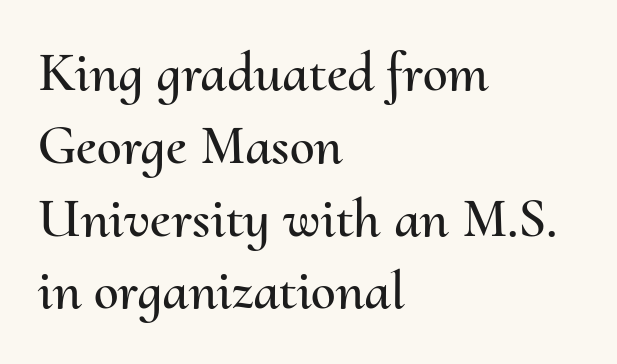
The image shows 56 px text type, upright; set left-aligned, normal line spacing (1.3x), normal letter spacing, not underlined; medium stroke contrast and a small x-height.
